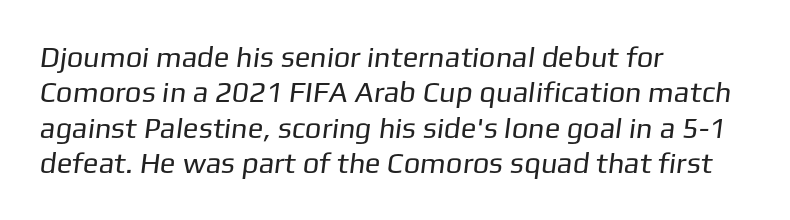
Q: Is the text bold? A: No.
Q: Is the typeface a serif or a sans-serif typeface? A: Sans-serif.
Q: Is the text underlined? A: No.
Q: How is the paragraph aligned? A: Left-aligned.
Q: Is the spacing between letters normal or unusually wide? A: Normal.
Q: Width (condensed, normal, or wide)? A: Normal.
Q: Stroke contrast? A: Low.
Q: x-height? A: Medium.
Q: Monospaced? A: No.
